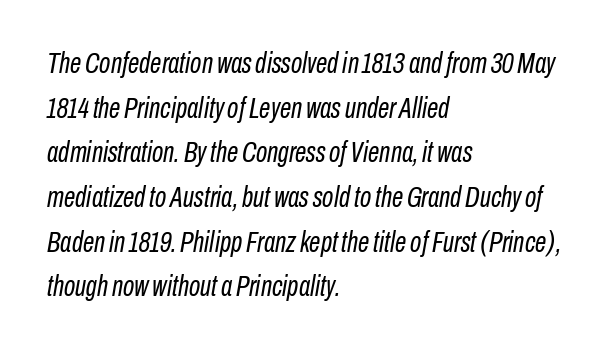
{"italic": "yes", "lean": "right", "slant_degrees": 10, "bold": "no", "weight": "regular", "width": "condensed", "stroke_contrast": "low", "x_height": "medium", "monospaced": "no", "underline": "no", "align": "left", "line_spacing": "normal", "line_spacing_ratio": 1.54, "letter_spacing": "normal", "letter_spacing_em": 0.0, "glyph_px": 29}
